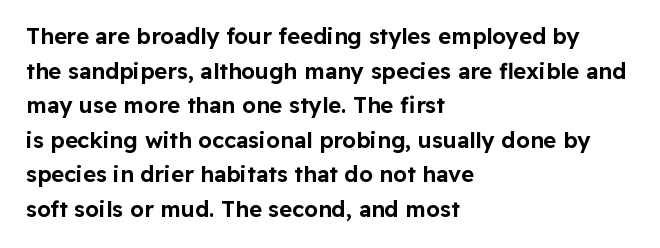
The image shows 22 px text type, upright; set left-aligned, normal line spacing (1.57x), normal letter spacing, not underlined.
